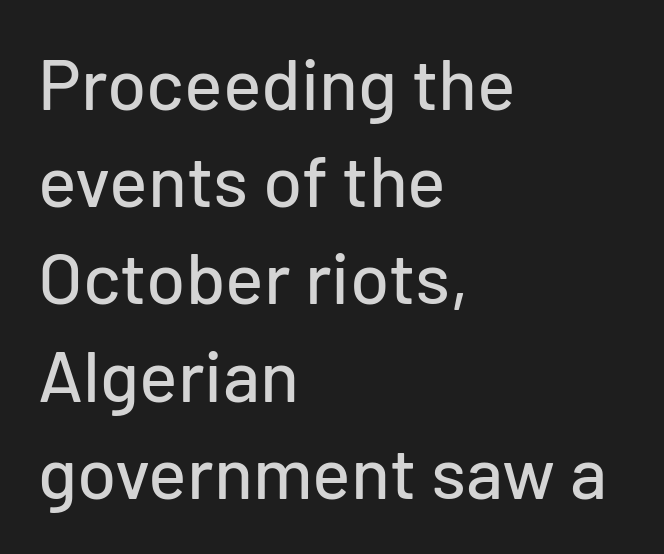
The image shows 72 px sans-serif type, upright; set left-aligned, normal line spacing (1.35x), normal letter spacing, not underlined; low stroke contrast and a medium x-height.
